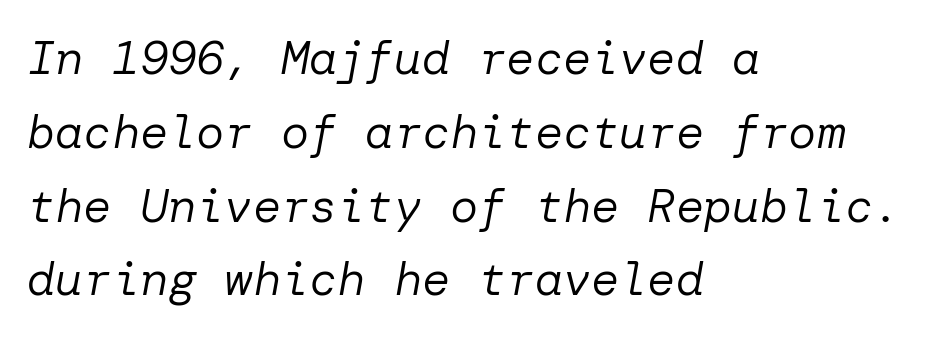
These lines keep a tight, regular rhythm from letter to letter. A light-to-regular cut is what we see here. The specimen omits any rule beneath the text block's lines. Compared with a centered layout, this one pins lines to the left instead. Compared with ordinary roman type, these characters are visibly tilted.
